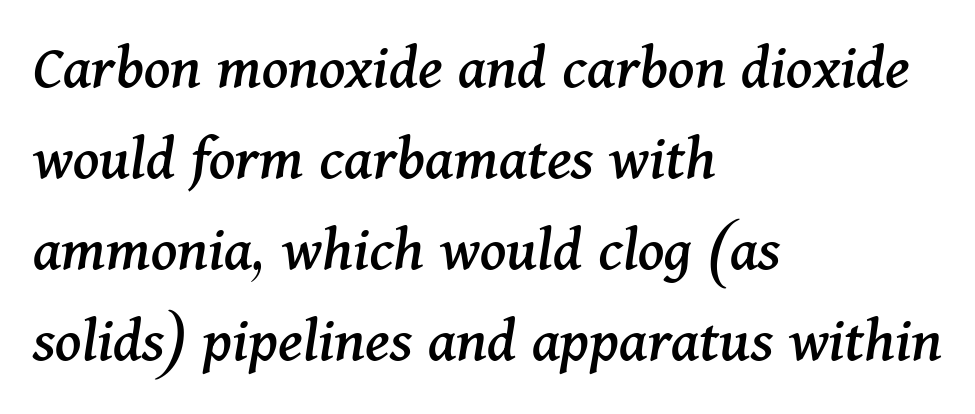
The image shows 65 px serif type, italic (leaning right); set left-aligned, normal line spacing (1.4x), normal letter spacing, not underlined; medium stroke contrast and a medium x-height.
